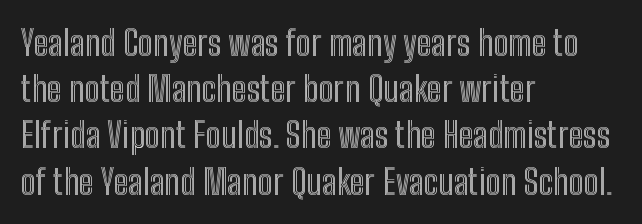
Descenders hang freely into open space. Notice how the stems are strictly vertical — no italics here. Regular leading. Standard letterfit; no display-style spreading of the glyphs.
